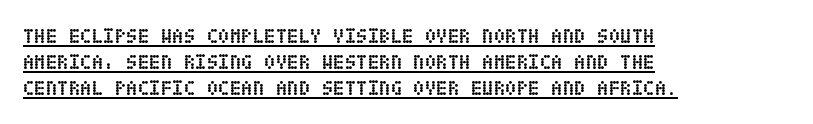
Notice how a bar underscores the lettering throughout. Quick note: not italic, upright. You could call the tracking neutral — neither tight nor loose. Caption: bold face, heavy strokes. The paragraph shown leans on its left margin.
